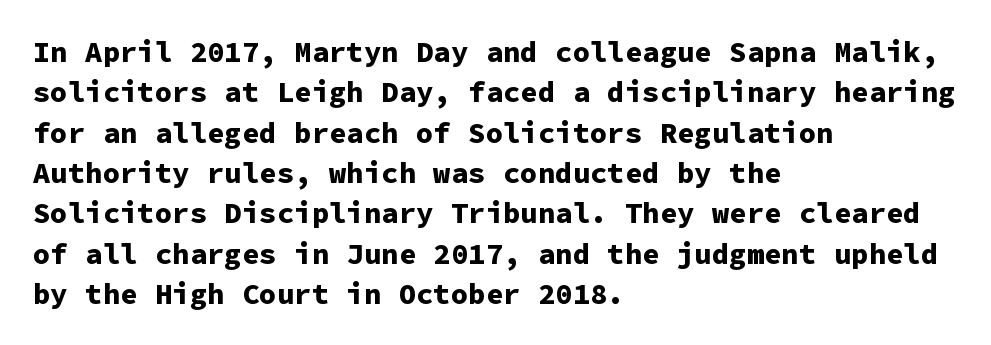
Q: Is the text bold? A: Yes.
Q: Is the text italic (slanted)? A: No, it is upright.
Q: Is the typeface a serif or a sans-serif typeface? A: Sans-serif.
Q: Is the text underlined? A: No.
Q: How is the paragraph aligned? A: Left-aligned.
Q: Is the spacing between letters normal or unusually wide? A: Normal.
Q: Is the spacing between lines tight, normal or loose? A: Normal.
Q: Width (condensed, normal, or wide)? A: Normal.
Q: Stroke contrast? A: Low.
Q: x-height? A: Medium.
Q: Monospaced? A: Yes.
